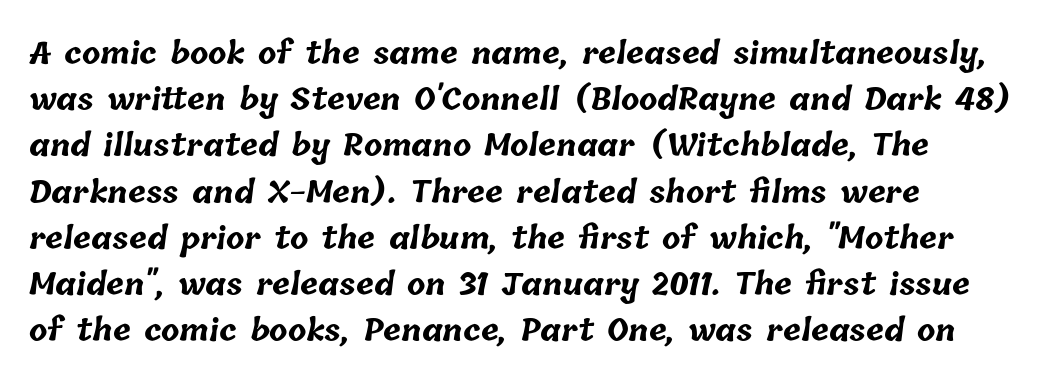
Q: Is the text bold? A: Yes.
Q: Is the text underlined? A: No.
Q: How is the paragraph aligned? A: Left-aligned.
Q: Is the spacing between letters normal or unusually wide? A: Normal.
Q: Is the spacing between lines tight, normal or loose? A: Normal.
Q: Width (condensed, normal, or wide)? A: Normal.
Q: Stroke contrast? A: Low.
Q: x-height? A: Medium.
Q: Monospaced? A: No.
